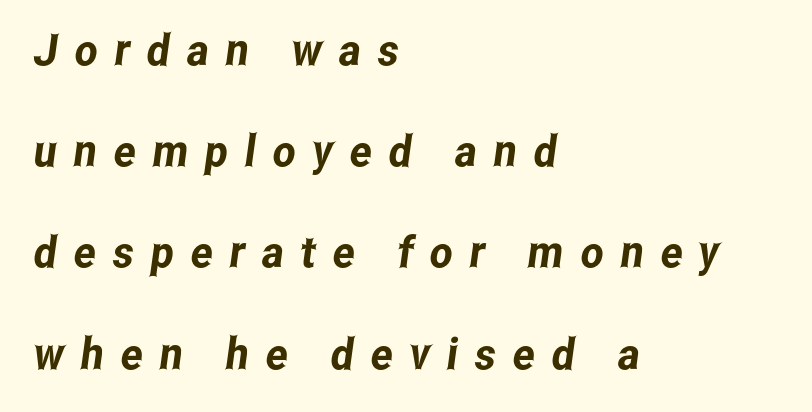
The image shows 44 px condensed sans-serif type; set left-aligned, loose line spacing (2.3x), unusually wide letter spacing (+0.38 em), not underlined; low stroke contrast and a medium x-height.
